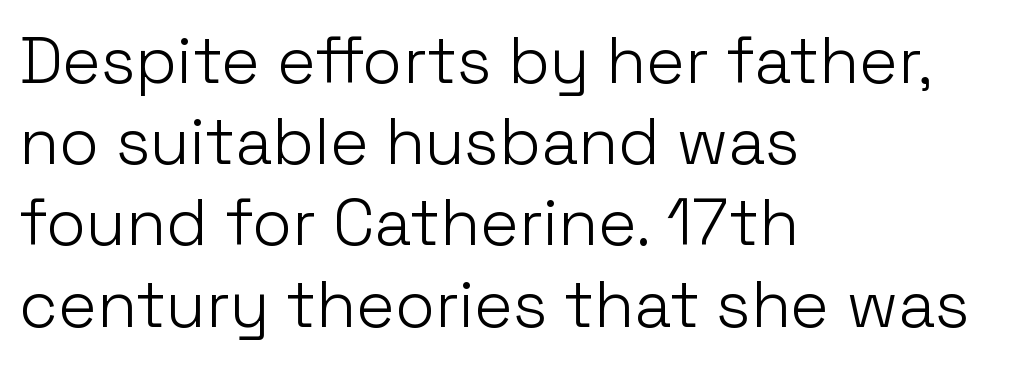
The image shows 65 px light sans-serif type, upright; set left-aligned, normal line spacing (1.25x), normal letter spacing, not underlined; low stroke contrast and a medium x-height.
